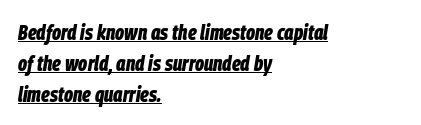
Quick note: underline on. Is there much room between lines? A standard amount, neither cramped nor airy. Is the type slanted? Yes — the strokes lean at a clear angle. Nothing unusual about the tracking: characters are spaced as the font intends. These words are printed bold, with thick strokes throughout.
